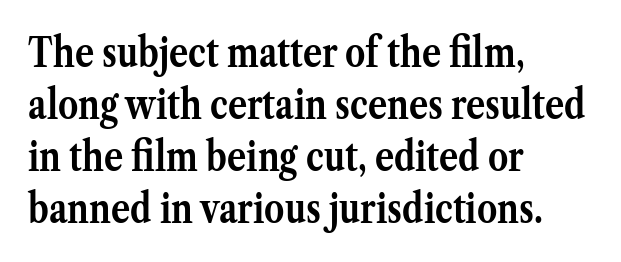
Nobody touched the tracking dial on this one. Serif or sans? Serif — the stroke terminals have little feet. Each new line begins a customary step beneath the previous one. Posture: upright roman. The area under the type is left untouched.
